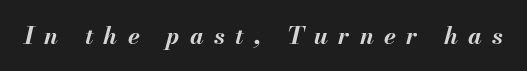
The image shows 24 px bold type, italic (leaning right); set unusually wide letter spacing (+0.43 em), not underlined.
